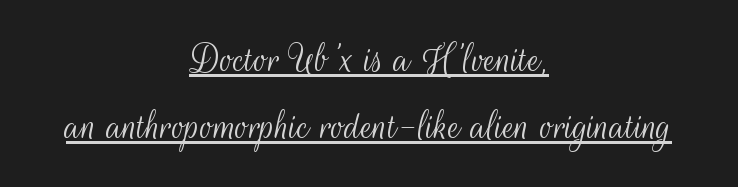
The image shows 44 px light, condensed sans-serif type; set centered, normal line spacing (1.52x), normal letter spacing, underlined; medium stroke contrast and a small x-height.
